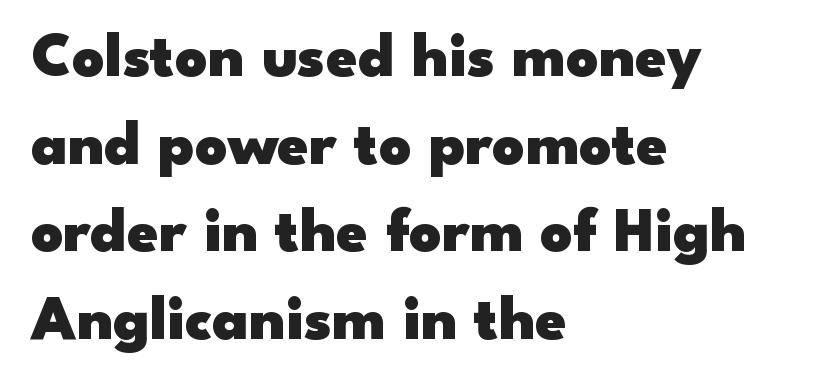
The image shows 63 px heavy, wide sans-serif type, upright; set left-aligned, normal line spacing (1.39x), normal letter spacing, not underlined; low stroke contrast and a small x-height.
